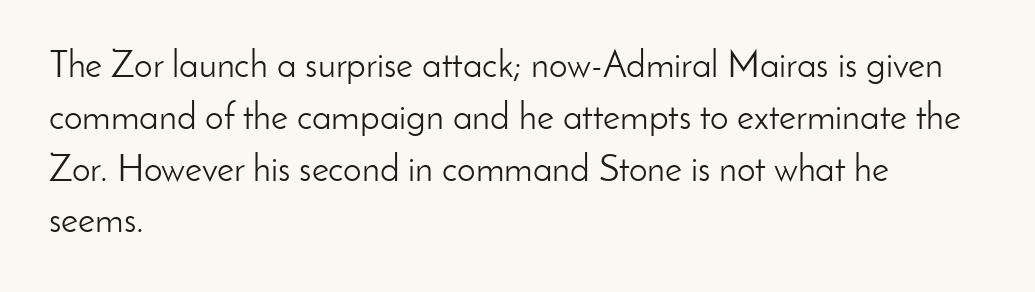
Q: Is the text bold? A: No.
Q: Is the text italic (slanted)? A: No, it is upright.
Q: Is the typeface a serif or a sans-serif typeface? A: Sans-serif.
Q: Is the text underlined? A: No.
Q: How is the paragraph aligned? A: Left-aligned.
Q: Is the spacing between letters normal or unusually wide? A: Normal.
Q: Is the spacing between lines tight, normal or loose? A: Normal.
Q: Width (condensed, normal, or wide)? A: Normal.
Q: Stroke contrast? A: Low.
Q: x-height? A: Small.
Q: Monospaced? A: No.
